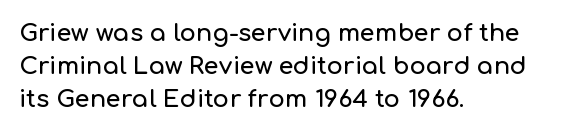
{"italic": "no", "underline": "no", "align": "left", "line_spacing": "normal", "line_spacing_ratio": 1.37, "letter_spacing": "normal", "letter_spacing_em": 0.0, "glyph_px": 24}
